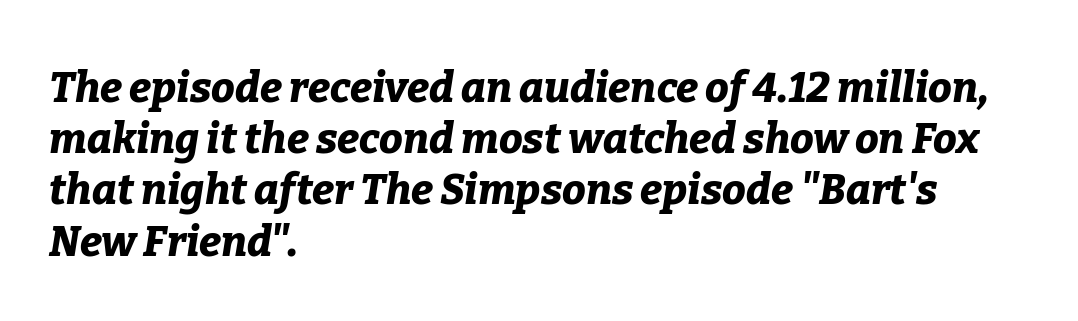
{"italic": "yes", "lean": "right", "slant_degrees": 9, "bold": "yes", "weight": "bold", "width": "normal", "stroke_contrast": "low", "x_height": "medium", "monospaced": "no", "underline": "no", "align": "left", "line_spacing_ratio": 1.22, "letter_spacing": "normal", "letter_spacing_em": 0.0, "glyph_px": 42}
